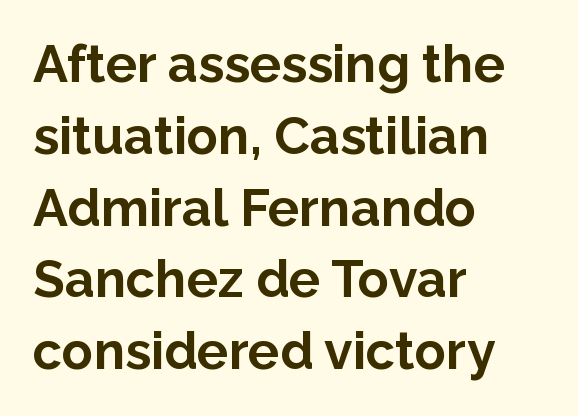
Q: Is the text bold? A: Yes.
Q: Is the text italic (slanted)? A: No, it is upright.
Q: Is the typeface a serif or a sans-serif typeface? A: Sans-serif.
Q: Is the text underlined? A: No.
Q: How is the paragraph aligned? A: Left-aligned.
Q: Is the spacing between letters normal or unusually wide? A: Normal.
Q: Is the spacing between lines tight, normal or loose? A: Normal.
Q: Width (condensed, normal, or wide)? A: Normal.
Q: Stroke contrast? A: Low.
Q: x-height? A: Medium.
Q: Monospaced? A: No.
